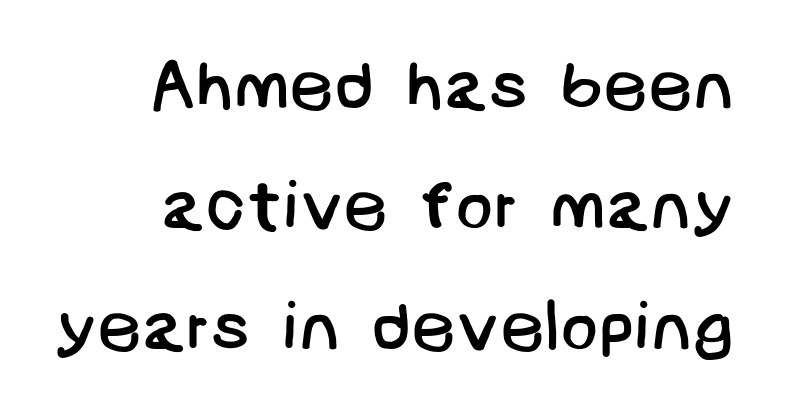
{"serif": "no", "bold": "no", "weight": "regular", "width": "normal", "stroke_contrast": "low", "x_height": "large", "underline": "no", "line_spacing_ratio": 1.72, "letter_spacing": "normal", "letter_spacing_em": 0.0, "glyph_px": 70}
